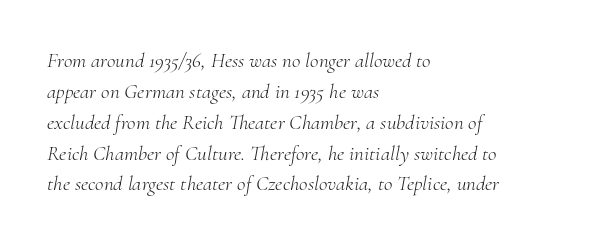
Quick note: italic. The passage shown has conventional tracking throughout. These lines sit exactly where default settings would place them. The face looks like a standard text weight, possibly lighter. Letters rest on an invisible, unmarked baseline.
